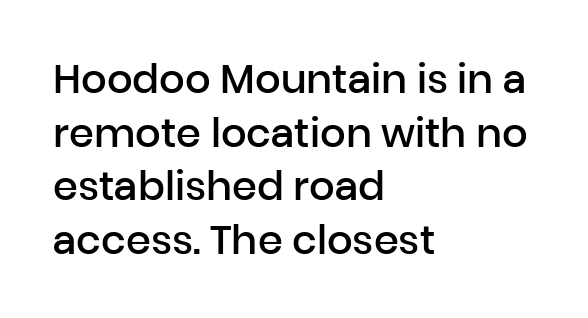
The image shows 40 px semibold sans-serif type, upright; set left-aligned, normal line spacing (1.34x), normal letter spacing, not underlined; low stroke contrast and a medium x-height.
